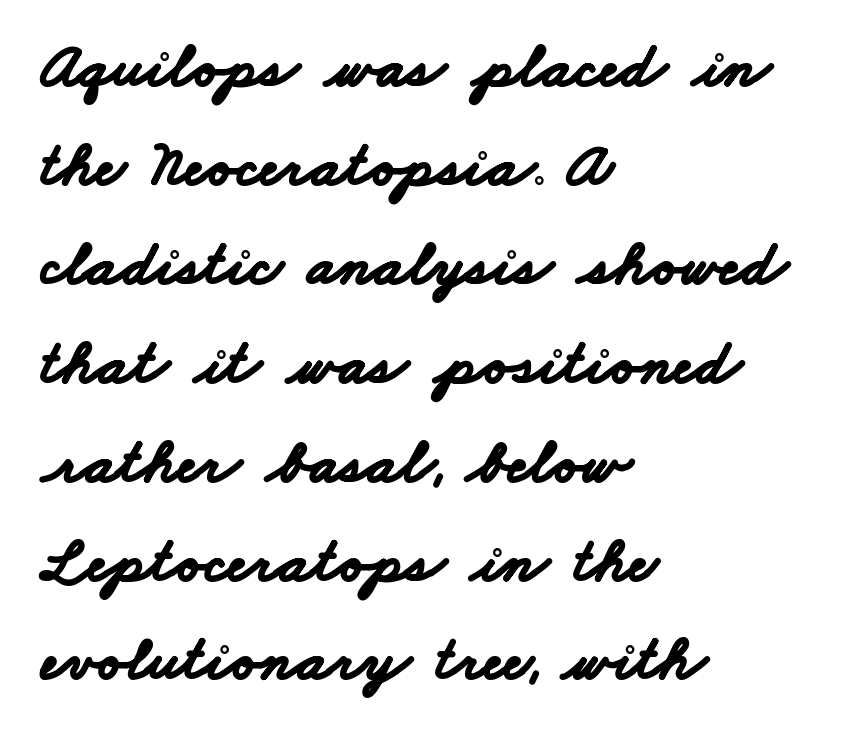
Leading: standard. Strokes here are thick enough to call this a true bold. This rendering employs a face without finishing strokes, i.e., a sans-serif. Each row of text sits above clean, open space.
